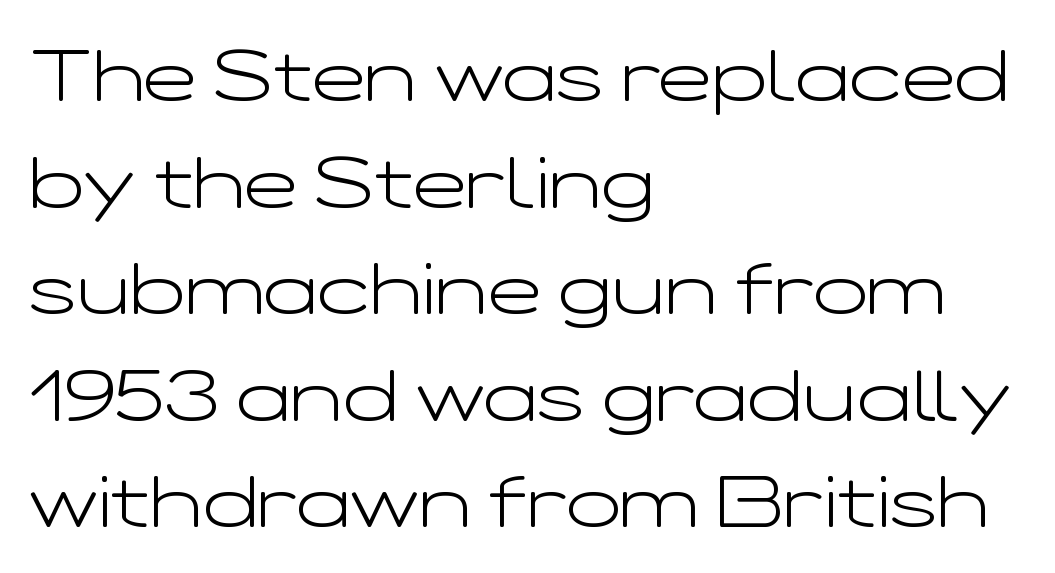
{"serif": "no", "italic": "no", "bold": "no", "weight": "light", "width": "wide", "stroke_contrast": "low", "x_height": "medium", "monospaced": "no", "underline": "no", "align": "left", "line_spacing": "normal", "line_spacing_ratio": 1.48, "letter_spacing": "normal", "letter_spacing_em": 0.0, "glyph_px": 72}
